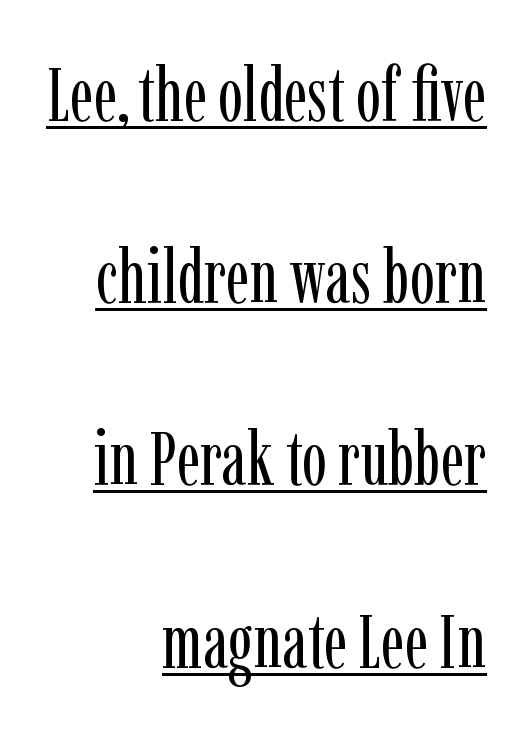
The image shows 75 px regular-weight, condensed serif type, upright; set right-aligned, loose line spacing (2.43x), normal letter spacing, underlined; low stroke contrast and a medium x-height.
